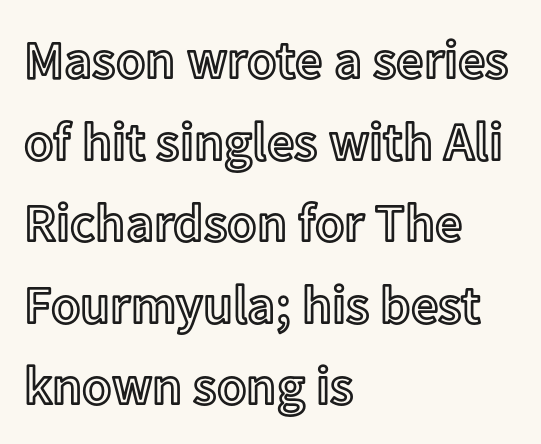
The image shows 54 px text type, upright; set left-aligned, normal line spacing (1.51x), normal letter spacing, not underlined; a medium x-height.
